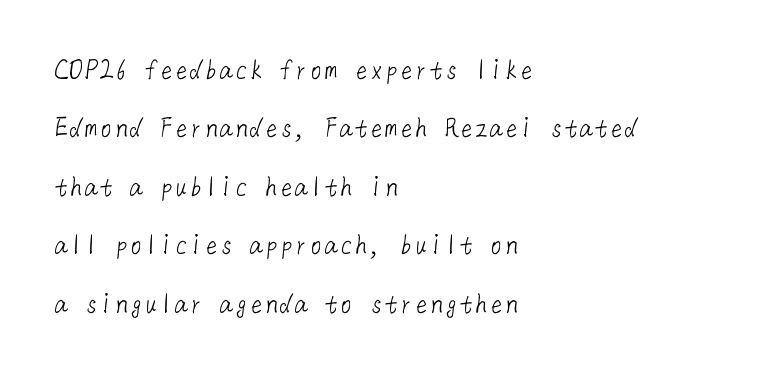
The face looks like a standard text weight, possibly lighter. Descender tails drop into unmarked territory. These lines keep a tight, regular rhythm from letter to letter. A typesetter would call this leading open, well beyond the default. The rendering anchors every line to the left-hand side. The text was rendered using a sans face with plain stroke endings.
